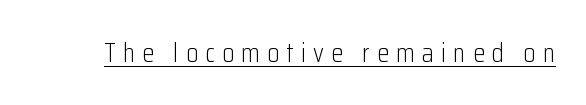
The image shows 27 px text type, upright; set unusually wide letter spacing (+0.27 em), underlined.
